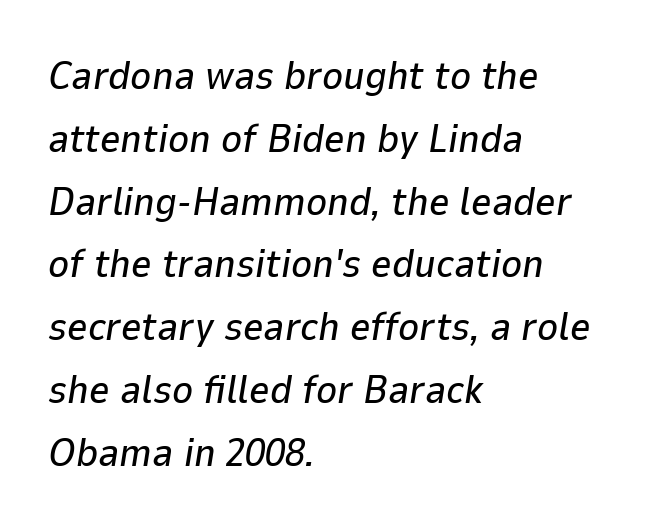
Proportional: the letters do not fall into vertical columns. Evenly set lines give the paragraph a standard silhouette. The text carries the slant typical of an italic or oblique font. Alignment: flush left.
